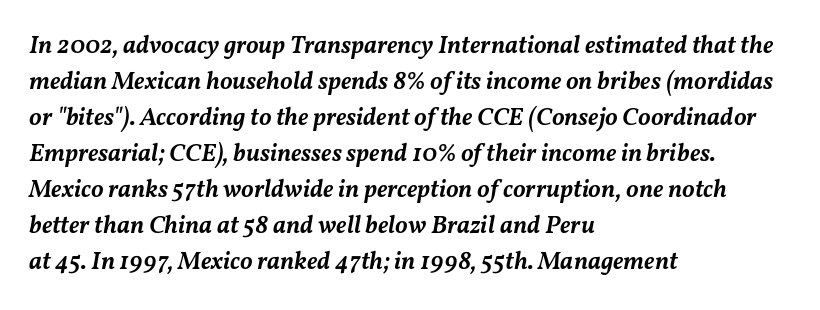
Q: Is the text bold? A: Semi-bold.
Q: Is the text italic (slanted)? A: Yes, it leans right by about 11 degrees.
Q: Is the text underlined? A: No.
Q: How is the paragraph aligned? A: Left-aligned.
Q: Is the spacing between letters normal or unusually wide? A: Normal.
Q: Is the spacing between lines tight, normal or loose? A: Normal.
